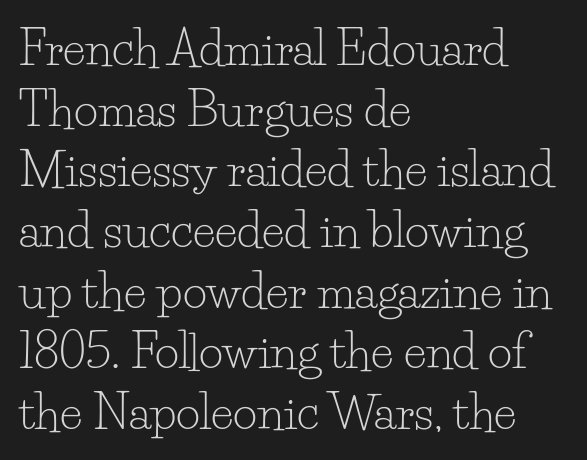
The image shows 47 px light serif type, upright; set left-aligned, normal line spacing (1.29x), normal letter spacing, not underlined; low stroke contrast and a small x-height.
